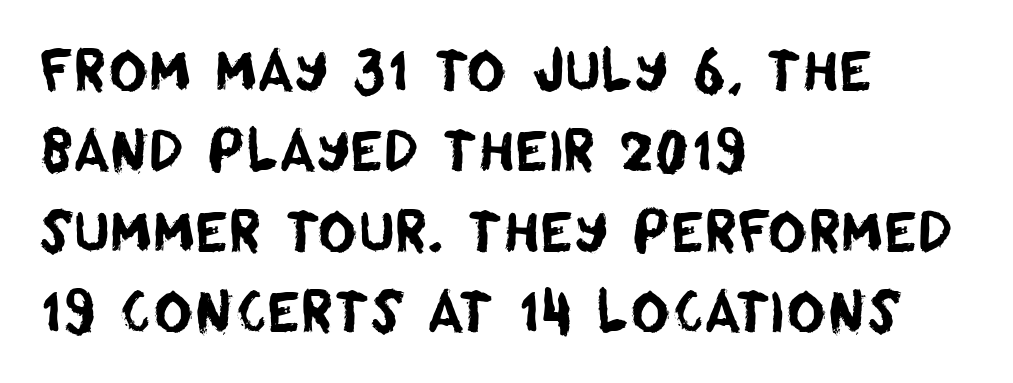
{"serif": "no", "width": "normal", "stroke_contrast": "low", "x_height": "large", "monospaced": "no", "underline": "no", "align": "left", "line_spacing": "normal", "line_spacing_ratio": 1.49, "letter_spacing": "normal", "letter_spacing_em": 0.0, "glyph_px": 54}
